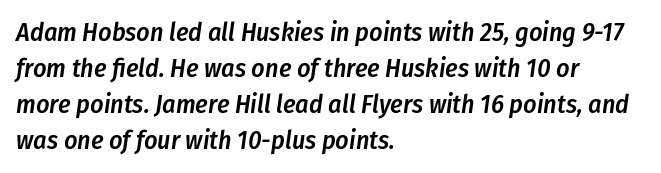
Teacher's note: observe the even left margin — that is flush-left alignment. A fair bit of extra ink — the face is semibold, not bold. Yep, that's italic — everything's leaning. Bare-footed words on every line. Look at the tracking — it's just the regular setting, nothing added. Does the leading feel generous? No, just average.
